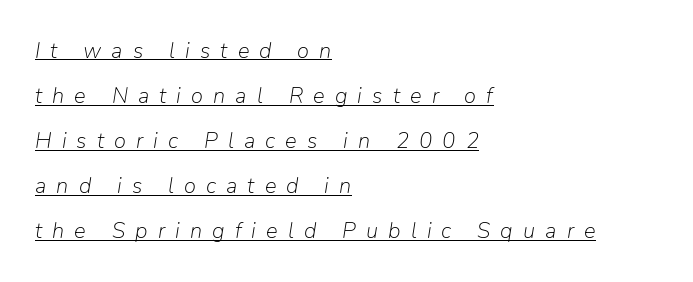
The image shows 22 px text type, italic (leaning right); set left-aligned, loose line spacing (2.05x), unusually wide letter spacing (+0.46 em), underlined.
